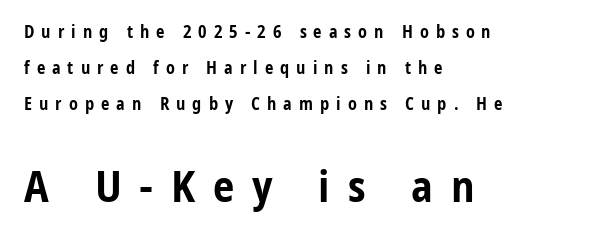
Q: Is the text bold? A: Yes.
Q: Is the text italic (slanted)? A: No, it is upright.
Q: Is the typeface a serif or a sans-serif typeface? A: Sans-serif.
Q: Is the text underlined? A: No.
Q: How is the paragraph aligned? A: Left-aligned.
Q: Is the spacing between letters normal or unusually wide? A: Unusually wide.
Q: Is the spacing between lines tight, normal or loose? A: Loose.
Q: Which block of text is set in a larger size, the first (top) or the second (bottom)? A: The second (bottom) one.
Q: Width (condensed, normal, or wide)? A: Condensed.
Q: Stroke contrast? A: Low.
Q: x-height? A: Medium.
Q: Monospaced? A: No.
